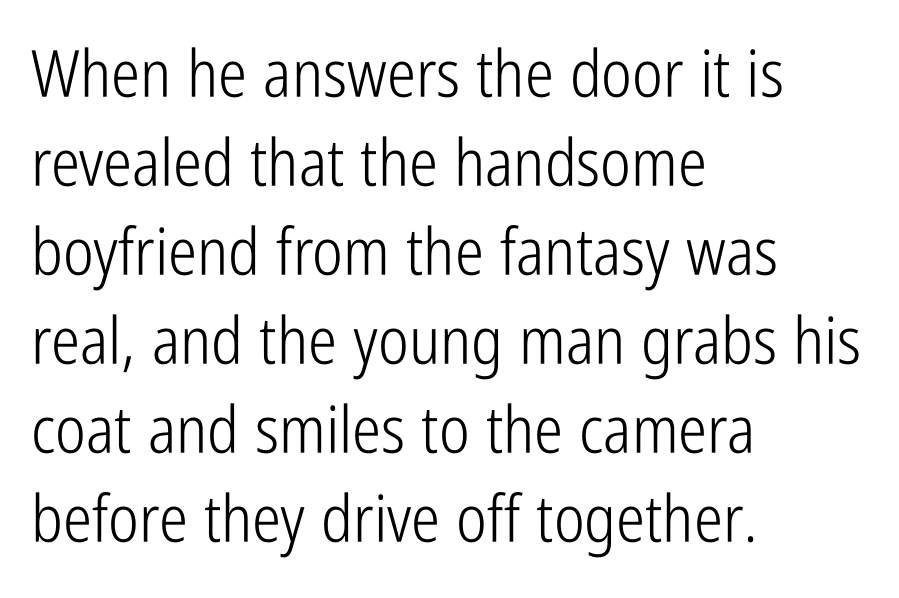
Q: Is the text bold? A: No.
Q: Is the text italic (slanted)? A: No, it is upright.
Q: Is the typeface a serif or a sans-serif typeface? A: Sans-serif.
Q: Is the text underlined? A: No.
Q: How is the paragraph aligned? A: Left-aligned.
Q: Is the spacing between letters normal or unusually wide? A: Normal.
Q: Is the spacing between lines tight, normal or loose? A: Normal.
Q: Width (condensed, normal, or wide)? A: Condensed.
Q: Stroke contrast? A: Low.
Q: x-height? A: Medium.
Q: Monospaced? A: No.
